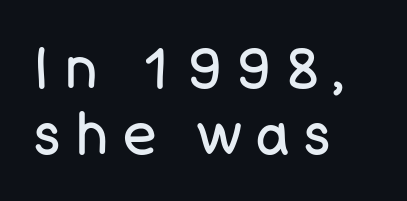
{"serif": "no", "italic": "no", "bold": "no", "weight": "regular", "width": "normal", "stroke_contrast": "low", "x_height": "large", "monospaced": "no", "underline": "no", "align": "left", "line_spacing_ratio": 1.18, "letter_spacing": "wide", "letter_spacing_em": 0.27, "glyph_px": 56}
